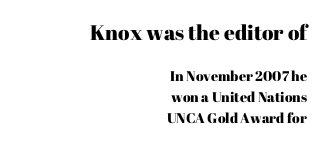
Leftover space on each line is placed entirely before the opening word. The string is rendered with underlining switched off. Whoever set this made the first block the dominant, larger element. The rendering uses a moderate line-height, typical for paragraphs.
